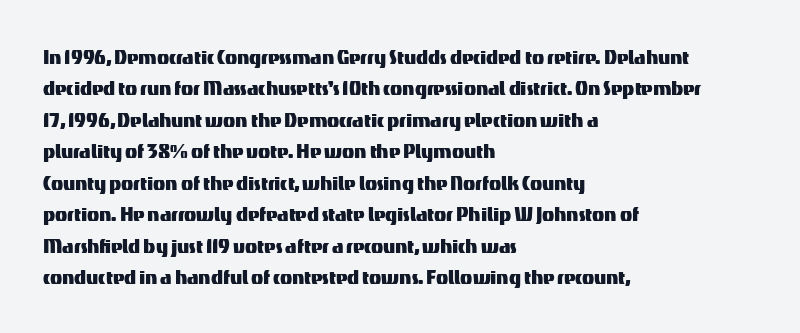
{"italic": "no", "underline": "no", "align": "left", "line_spacing": "normal", "line_spacing_ratio": 1.26, "letter_spacing": "normal", "letter_spacing_em": 0.0, "glyph_px": 25}
